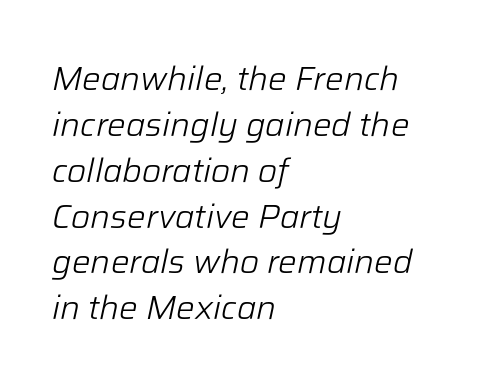
{"italic": "yes", "lean": "right", "slant_degrees": 12, "bold": "no", "weight": "light", "width": "normal", "stroke_contrast": "low", "x_height": "medium", "monospaced": "no", "underline": "no", "align": "left", "line_spacing": "normal", "line_spacing_ratio": 1.39, "letter_spacing": "normal", "letter_spacing_em": 0.0, "glyph_px": 33}
